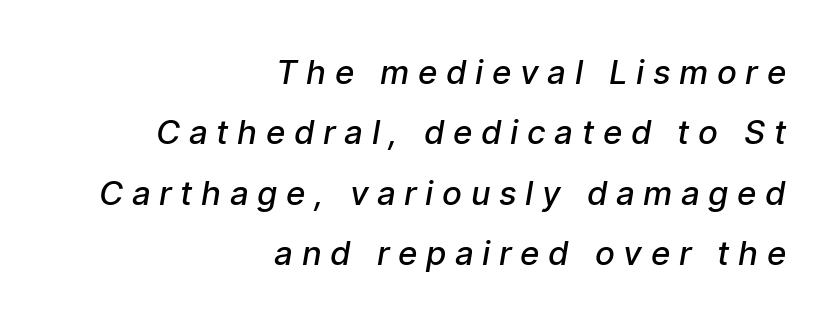
Q: Is the text bold? A: Semi-bold.
Q: Is the typeface a serif or a sans-serif typeface? A: Sans-serif.
Q: Is the text underlined? A: No.
Q: How is the paragraph aligned? A: Right-aligned.
Q: Is the spacing between letters normal or unusually wide? A: Unusually wide.
Q: Width (condensed, normal, or wide)? A: Normal.
Q: Stroke contrast? A: Low.
Q: x-height? A: Medium.
Q: Monospaced? A: No.
